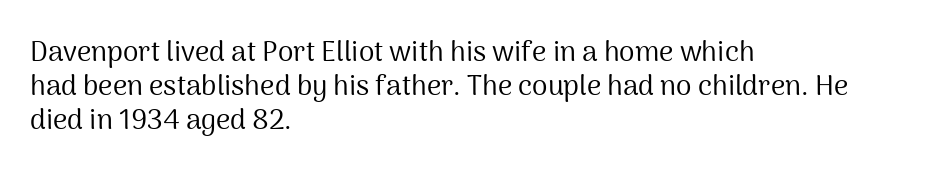
The image shows 28 px regular-weight sans-serif type, upright; set left-aligned, line spacing 1.22x, normal letter spacing, not underlined; medium stroke contrast and a medium x-height.
